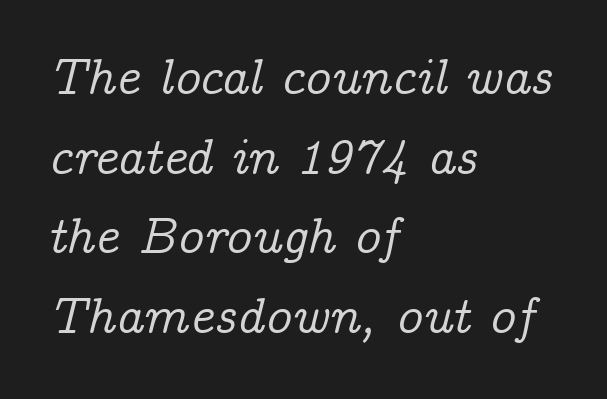
{"serif": "yes", "italic": "yes", "lean": "right", "slant_degrees": 14, "width": "normal", "stroke_contrast": "low", "x_height": "medium", "monospaced": "no", "underline": "no", "align": "left", "line_spacing": "normal", "line_spacing_ratio": 1.56, "letter_spacing": "normal", "letter_spacing_em": 0.0, "glyph_px": 51}
